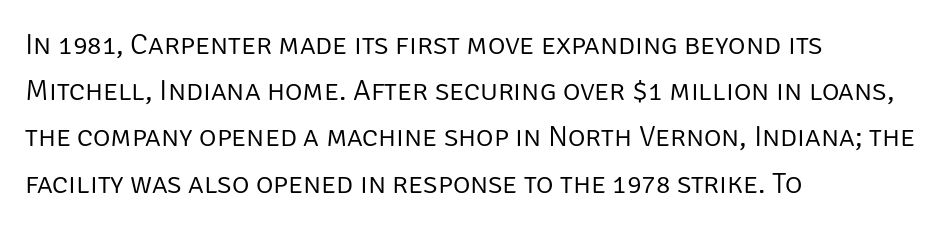
Normally led — the rows are evenly, conventionally spaced. Only glyphs here, with clear space below each row. The lettering holds an erect, upright posture throughout. Unlike a traditional serif, this face leaves its strokes unadorned.
